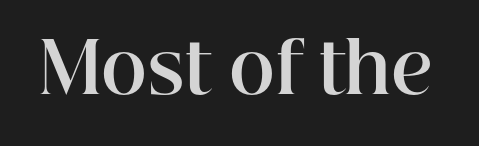
Q: Is the text bold? A: Yes.
Q: Is the text italic (slanted)? A: No, it is upright.
Q: Is the typeface a serif or a sans-serif typeface? A: Serif.
Q: Is the text underlined? A: No.
Q: Is the spacing between letters normal or unusually wide? A: Normal.
Q: Width (condensed, normal, or wide)? A: Normal.
Q: Stroke contrast? A: High.
Q: x-height? A: Medium.
Q: Monospaced? A: No.
